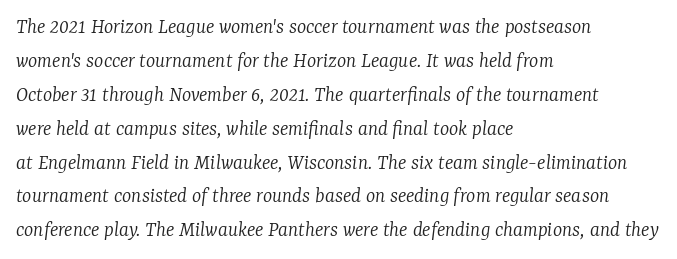
{"italic": "yes", "lean": "right", "slant_degrees": 7, "bold": "no", "underline": "no", "align": "left", "line_spacing": "normal", "line_spacing_ratio": 1.54, "letter_spacing": "normal", "letter_spacing_em": 0.0, "glyph_px": 22}
